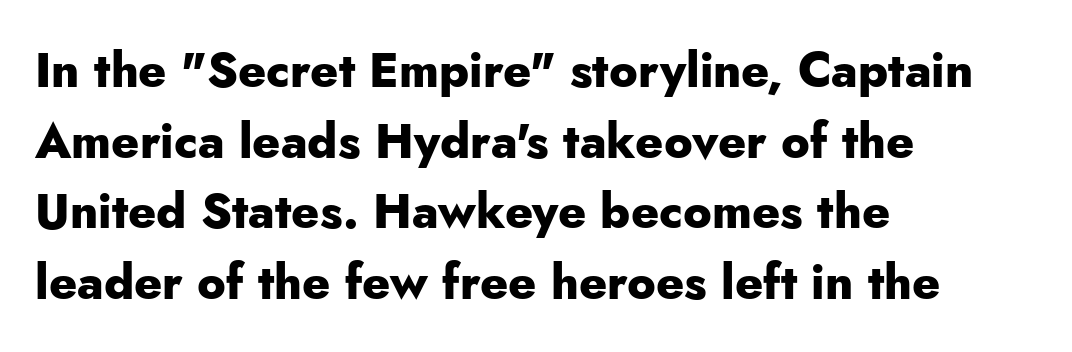
Q: Is the text bold? A: Yes.
Q: Is the text italic (slanted)? A: No, it is upright.
Q: Is the typeface a serif or a sans-serif typeface? A: Sans-serif.
Q: Is the text underlined? A: No.
Q: How is the paragraph aligned? A: Left-aligned.
Q: Is the spacing between letters normal or unusually wide? A: Normal.
Q: Is the spacing between lines tight, normal or loose? A: Normal.
Q: Width (condensed, normal, or wide)? A: Normal.
Q: Stroke contrast? A: Low.
Q: x-height? A: Small.
Q: Monospaced? A: No.
